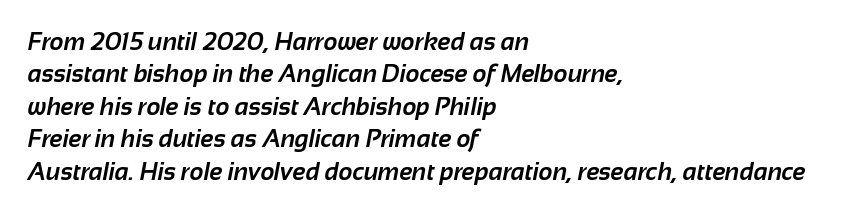
Q: Is the text bold? A: Yes.
Q: Is the text underlined? A: No.
Q: How is the paragraph aligned? A: Left-aligned.
Q: Is the spacing between letters normal or unusually wide? A: Normal.
Q: Is the spacing between lines tight, normal or loose? A: Normal.
